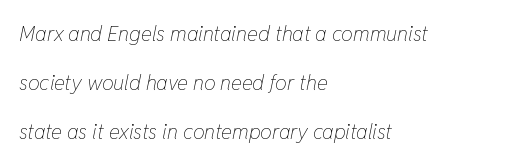
The image shows 21 px text type, italic (leaning right); set left-aligned, loose line spacing (2.33x), normal letter spacing, not underlined.
